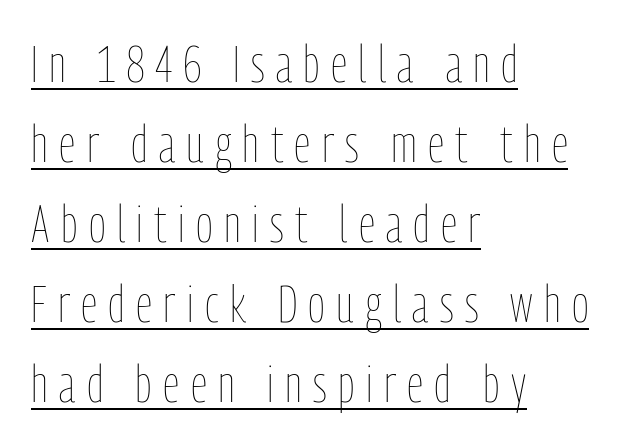
Q: Is the text bold? A: No.
Q: Is the text italic (slanted)? A: No, it is upright.
Q: Is the text underlined? A: Yes.
Q: How is the paragraph aligned? A: Left-aligned.
Q: Is the spacing between letters normal or unusually wide? A: Unusually wide.
Q: Is the spacing between lines tight, normal or loose? A: Normal.
Q: Width (condensed, normal, or wide)? A: Condensed.
Q: Stroke contrast? A: Low.
Q: x-height? A: Medium.
Q: Monospaced? A: No.
